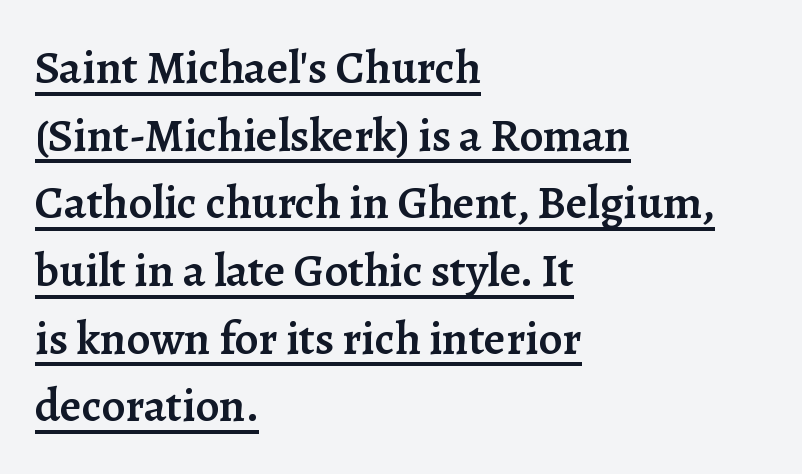
{"serif": "yes", "italic": "no", "bold": "semi", "weight": "semibold", "width": "normal", "stroke_contrast": "low", "x_height": "medium", "monospaced": "no", "underline": "yes", "align": "left", "line_spacing": "normal", "line_spacing_ratio": 1.44, "letter_spacing": "normal", "letter_spacing_em": 0.0, "glyph_px": 47}
